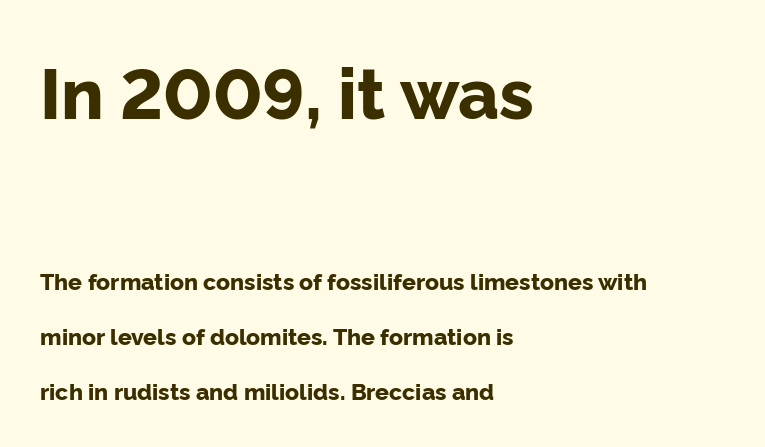
The image shows 70 px bold sans-serif type, upright; set left-aligned, loose line spacing (2.4x), normal letter spacing, not underlined; the first (top) block is 3.04x larger; low stroke contrast and a medium x-height.
